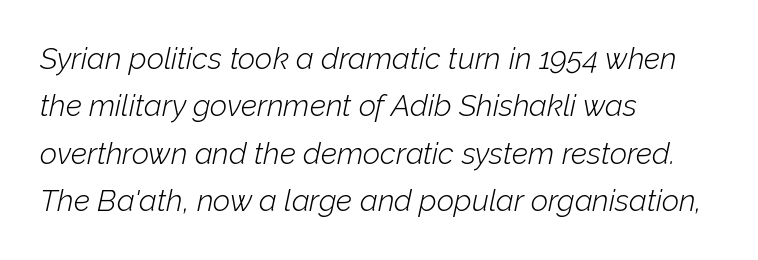
{"italic": "yes", "lean": "right", "slant_degrees": 12, "bold": "no", "weight": "light", "width": "normal", "stroke_contrast": "low", "x_height": "medium", "monospaced": "no", "underline": "no", "align": "left", "line_spacing": "normal", "line_spacing_ratio": 1.58, "letter_spacing": "normal", "letter_spacing_em": 0.0, "glyph_px": 30}
